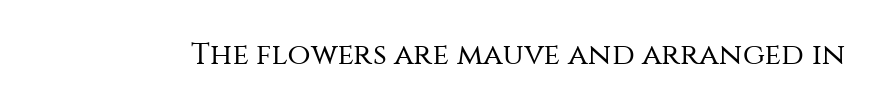
I'd call this a sans setting — the letters go barefoot. The string is rendered with underlining switched off. This sample has the flowing, uneven cadence of proportional lettering. When letters stand straight like this, we call the style roman or upright.
